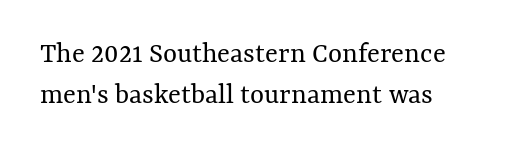
The weight would be labelled regular, book, light, or lighter still. Notice how descenders clear the ascenders below comfortably — that's standard leading. Tracking here is standard; glyphs follow each other at the usual distance. This rendering features lettering with no underline.
